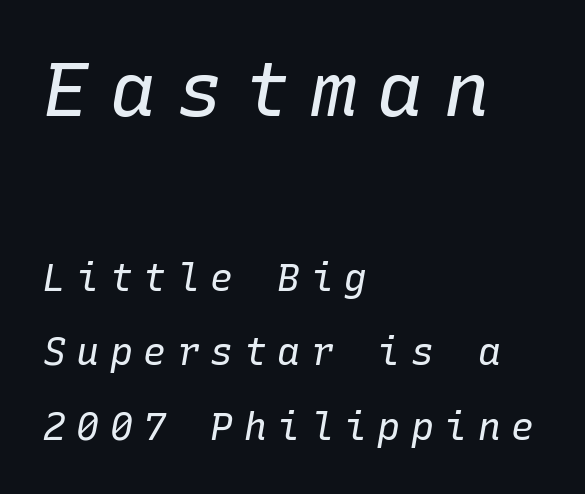
The image shows 76 px regular-weight type, italic (leaning right), monospaced; set left-aligned, loose line spacing (1.97x), unusually wide letter spacing (+0.28 em), not underlined; the first (top) block is 2.0x larger; low stroke contrast and a medium x-height.
